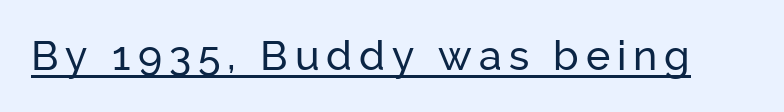
A typesetter would call this proportional, since set widths differ per character. Posture: vertical. Stroke terminals: plain, sans-serif. Descenders here cross a horizontal rule under the line.
